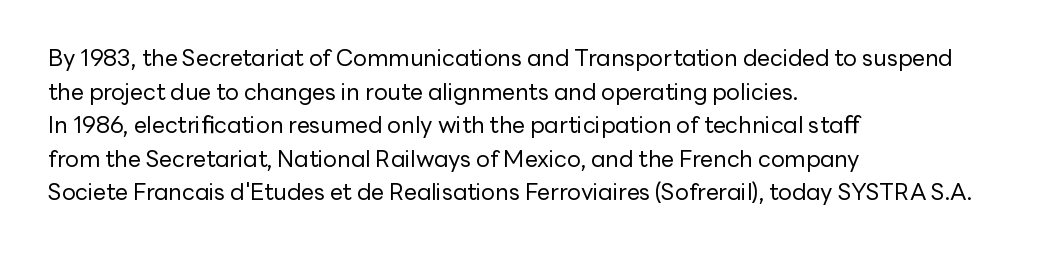
What stands out about the letter spacing? Nothing — it is the standard amount. Type without underlining. You can tell it's not italic because the verticals are truly vertical. Is there much room between lines? A standard amount, neither cramped nor airy.
